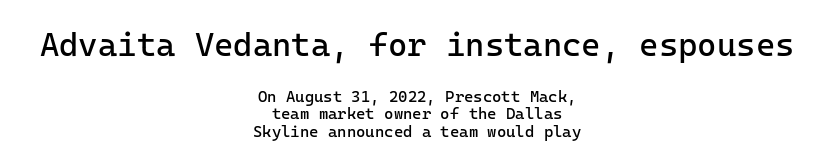
Q: Is the text bold? A: No.
Q: Is the text italic (slanted)? A: No, it is upright.
Q: Is the typeface a serif or a sans-serif typeface? A: Sans-serif.
Q: Is the text underlined? A: No.
Q: How is the paragraph aligned? A: Centered.
Q: Is the spacing between letters normal or unusually wide? A: Normal.
Q: Is the spacing between lines tight, normal or loose? A: Tight.
Q: Which block of text is set in a larger size, the first (top) or the second (bottom)? A: The first (top) one.
Q: Width (condensed, normal, or wide)? A: Normal.
Q: Stroke contrast? A: Low.
Q: x-height? A: Medium.
Q: Monospaced? A: Yes.
